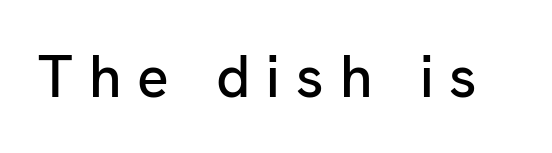
Underlining? Definitely not there. Nothing sits at the stroke ends, so this counts as sans-serif. Here the designer chose a conventional face with non-uniform glyph widths. Letter spacing: wide.
